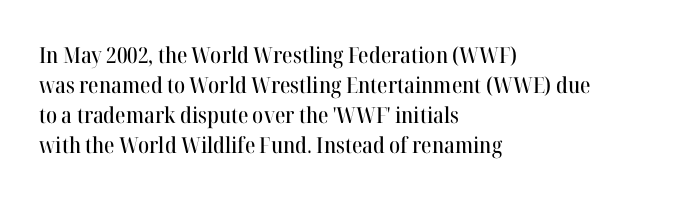
Decoration check: the copy has no underline. A roman cut, with each character standing at attention. The line-height multiplier appears to be the usual default. In CSS terms this would be text-align: left. Words appear dense and cohesive because spacing is normal.
